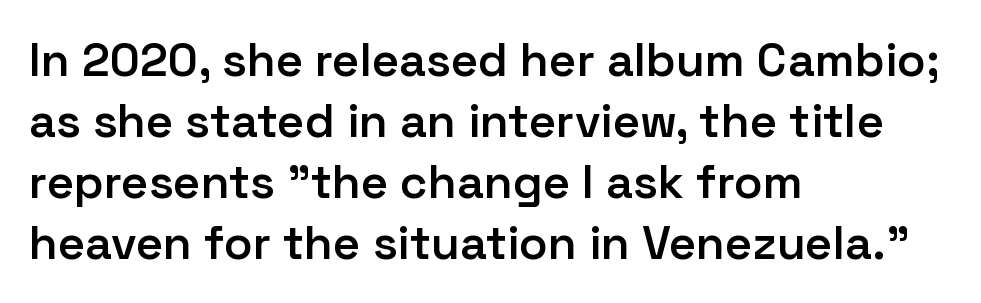
The image shows 47 px semibold sans-serif type, upright; set left-aligned, normal line spacing (1.3x), normal letter spacing, not underlined; low stroke contrast and a medium x-height.
